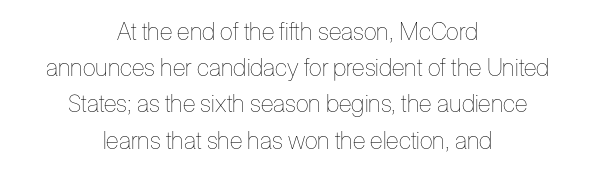
The image shows 24 px text type, upright; set centered, normal line spacing (1.51x), normal letter spacing, not underlined.
